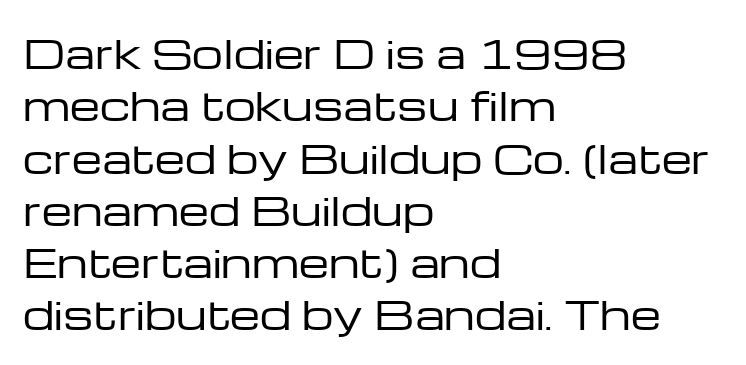
The passage shown is typed in a proportional face where columns would drift. The face used here is a sans, in the tradition of grotesques and geometrics. Glyph-to-glyph distance matches everyday printed text. These lines stack with their left ends in a neat column. Is the stroke heavy? The answer is a plain regular-or-lighter.
